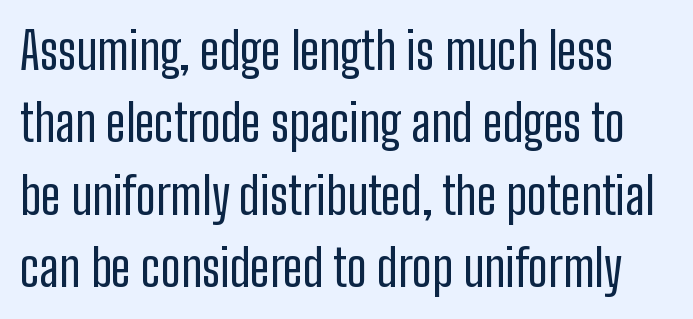
Counters stay open thanks to moderate or lighter strokes. Spacing between characters is what you'd get straight out of the box. You could not count columns in this text — the font is proportionally spaced. Reading down the column, the eye jumps a familiar distance to each next line. In terms of letterform style, serifs are entirely absent.
